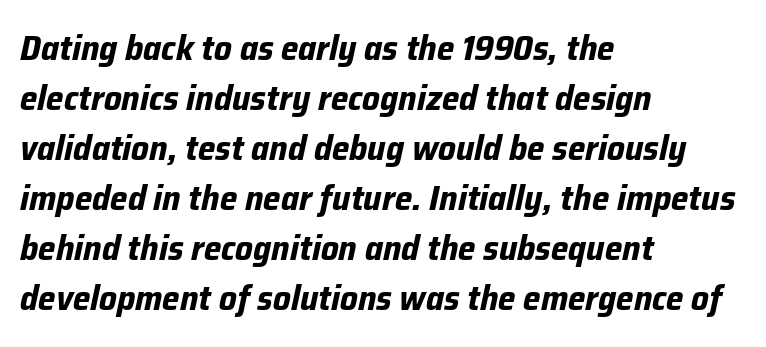
The image shows 35 px bold type, italic (leaning right); set left-aligned, normal line spacing (1.43x), normal letter spacing, not underlined; low stroke contrast and a medium x-height.
